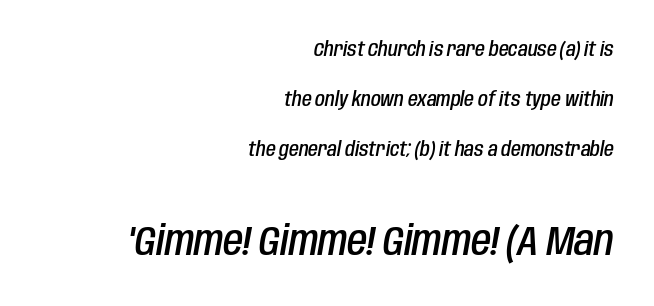
Q: Is the text bold? A: Semi-bold.
Q: Is the text italic (slanted)? A: Yes, it leans right by about 10 degrees.
Q: Is the text underlined? A: No.
Q: How is the paragraph aligned? A: Right-aligned.
Q: Is the spacing between letters normal or unusually wide? A: Normal.
Q: Is the spacing between lines tight, normal or loose? A: Loose.
Q: Which block of text is set in a larger size, the first (top) or the second (bottom)? A: The second (bottom) one.
Q: Width (condensed, normal, or wide)? A: Condensed.
Q: Stroke contrast? A: Low.
Q: x-height? A: Large.
Q: Monospaced? A: No.
